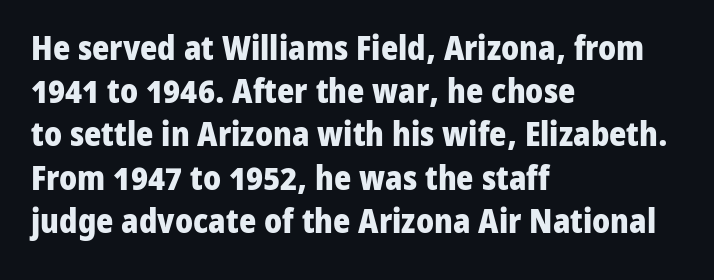
{"serif": "no", "italic": "no", "bold": "yes", "weight": "heavy", "width": "normal", "stroke_contrast": "low", "x_height": "medium", "monospaced": "no", "underline": "no", "align": "left", "line_spacing": "normal", "line_spacing_ratio": 1.31, "letter_spacing": "normal", "letter_spacing_em": 0.0, "glyph_px": 33}
